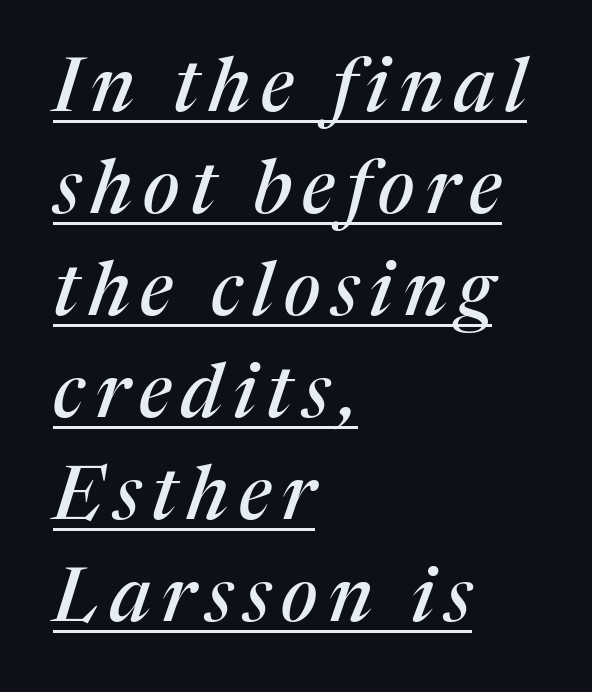
{"serif": "yes", "italic": "yes", "lean": "right", "slant_degrees": 17, "width": "normal", "stroke_contrast": "medium", "x_height": "medium", "monospaced": "no", "underline": "yes", "align": "left", "line_spacing": "normal", "line_spacing_ratio": 1.36, "glyph_px": 75}
